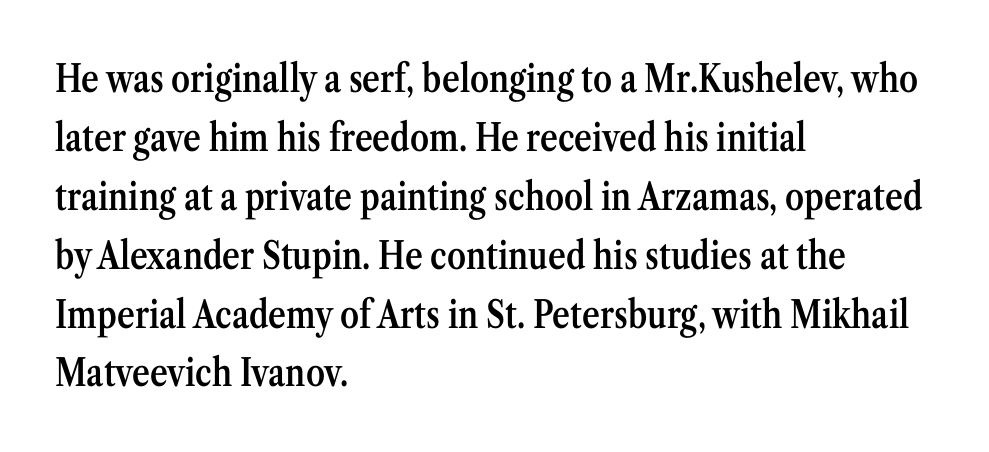
The image shows 38 px semibold, condensed serif type, upright; set left-aligned, normal line spacing (1.55x), normal letter spacing, not underlined; medium stroke contrast and a medium x-height.
